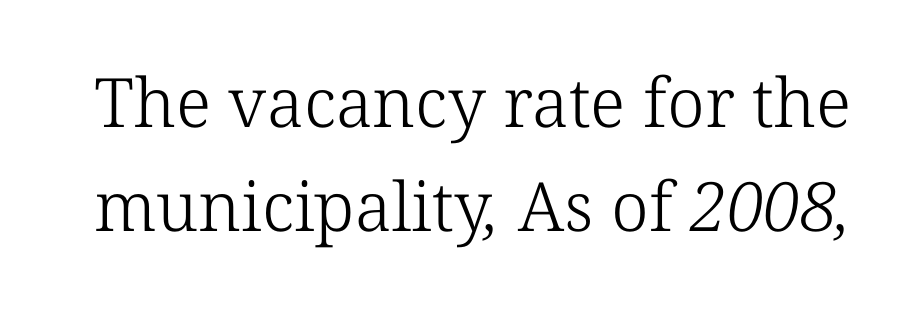
Descenders are the only things crossing below the line. Classification — serif. Is the type heavy? It reads as light-to-regular instead. This sample has the flowing, uneven cadence of proportional lettering.
